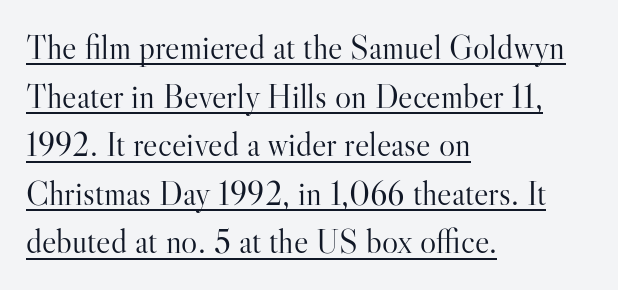
The image shows 34 px light serif type, upright; set left-aligned, normal line spacing (1.43x), normal letter spacing, underlined; high stroke contrast and a small x-height.
